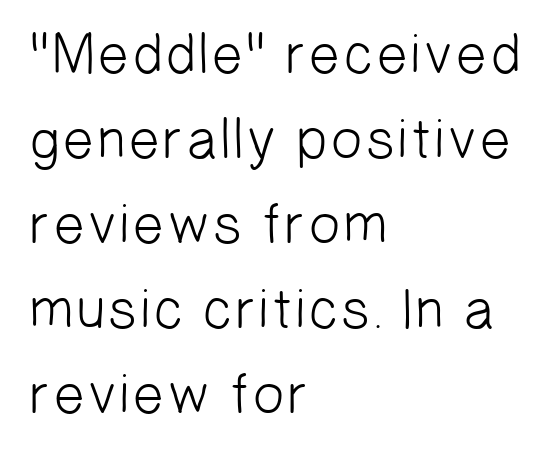
Q: Is the text bold? A: No.
Q: Is the typeface a serif or a sans-serif typeface? A: Sans-serif.
Q: Is the text underlined? A: No.
Q: How is the paragraph aligned? A: Left-aligned.
Q: Is the spacing between letters normal or unusually wide? A: Normal.
Q: Is the spacing between lines tight, normal or loose? A: Normal.
Q: Width (condensed, normal, or wide)? A: Normal.
Q: Stroke contrast? A: Low.
Q: x-height? A: Medium.
Q: Monospaced? A: No.
